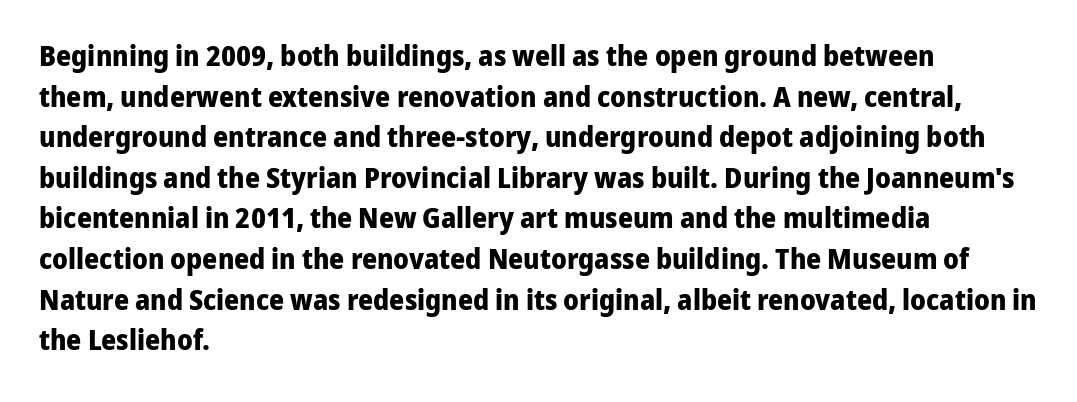
{"serif": "no", "italic": "no", "bold": "yes", "weight": "bold", "width": "normal", "stroke_contrast": "low", "x_height": "medium", "monospaced": "no", "underline": "no", "align": "left", "line_spacing": "normal", "line_spacing_ratio": 1.4, "letter_spacing": "normal", "letter_spacing_em": 0.0, "glyph_px": 29}
